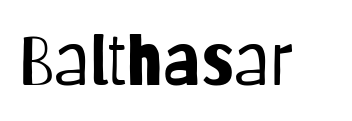
The words here are not underlined. The tracking reads as untouched default to a designer's eye. These lines are rendered in a variable-pitch font. Type style note: lacks serifs.
